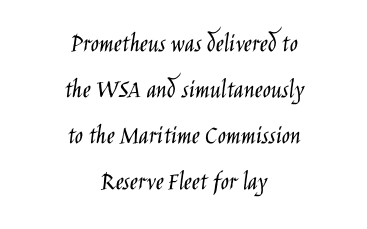
Anything drawn beneath the words? Only blank space. Compared with a typical body face, this is equally light or lighter still. The letterforms sit shoulder to shoulder at normal distance. In CSS terms this would be text-align: center. If you measured baseline to baseline, you'd find a middling distance.
